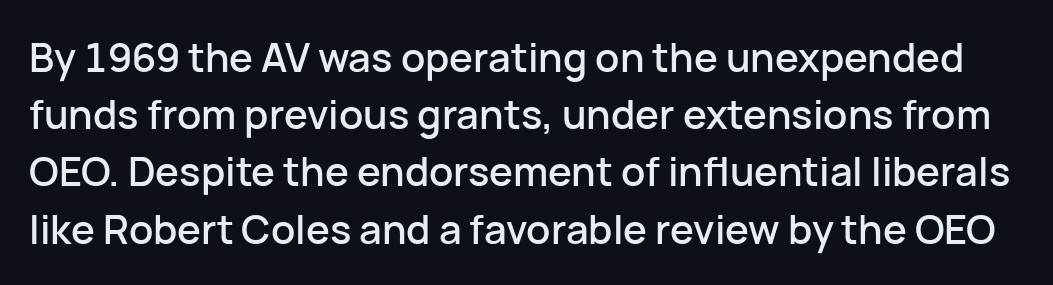
Q: Is the text italic (slanted)? A: No, it is upright.
Q: Is the typeface a serif or a sans-serif typeface? A: Sans-serif.
Q: Is the text underlined? A: No.
Q: Is the spacing between letters normal or unusually wide? A: Normal.
Q: Is the spacing between lines tight, normal or loose? A: Normal.
Q: Width (condensed, normal, or wide)? A: Normal.
Q: Stroke contrast? A: Low.
Q: x-height? A: Medium.
Q: Monospaced? A: No.
